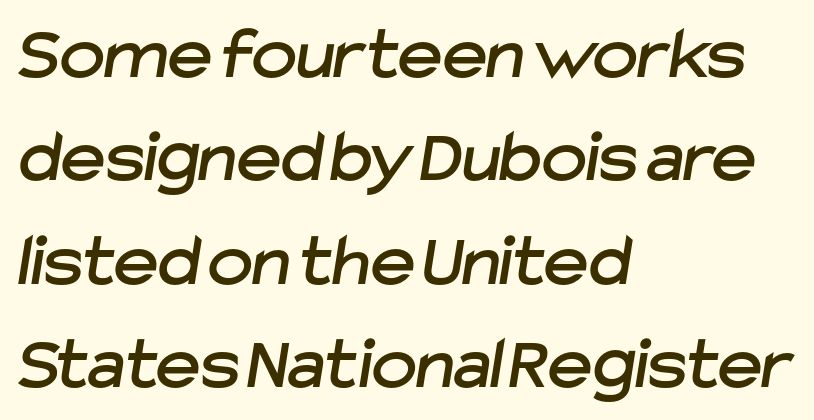
Q: Is the typeface a serif or a sans-serif typeface? A: Sans-serif.
Q: Is the text underlined? A: No.
Q: How is the paragraph aligned? A: Left-aligned.
Q: Is the spacing between letters normal or unusually wide? A: Normal.
Q: Is the spacing between lines tight, normal or loose? A: Normal.
Q: Width (condensed, normal, or wide)? A: Normal.
Q: Stroke contrast? A: Low.
Q: x-height? A: Medium.
Q: Monospaced? A: No.
